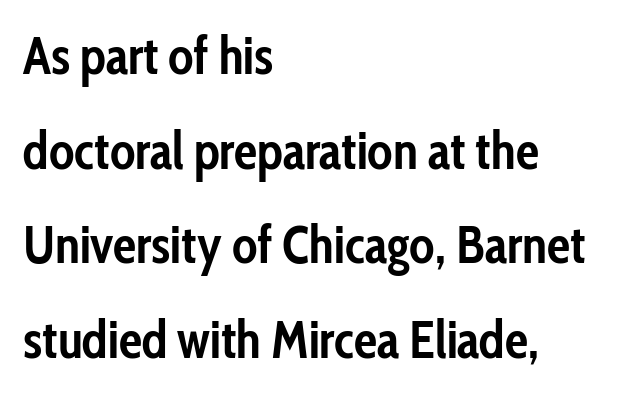
Q: Is the text bold? A: Yes.
Q: Is the text italic (slanted)? A: No, it is upright.
Q: Is the typeface a serif or a sans-serif typeface? A: Sans-serif.
Q: Is the text underlined? A: No.
Q: How is the paragraph aligned? A: Left-aligned.
Q: Is the spacing between letters normal or unusually wide? A: Normal.
Q: Width (condensed, normal, or wide)? A: Condensed.
Q: Stroke contrast? A: Low.
Q: x-height? A: Medium.
Q: Monospaced? A: No.
